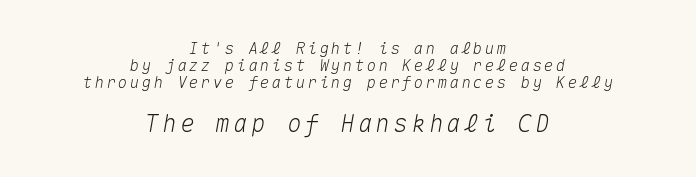
{"italic": "yes", "lean": "right", "slant_degrees": 10, "underline": "no", "align": "center", "line_spacing": "tight", "line_spacing_ratio": 1.05, "larger_block": "second", "size_ratio": 1.5, "glyph_px": 24}
